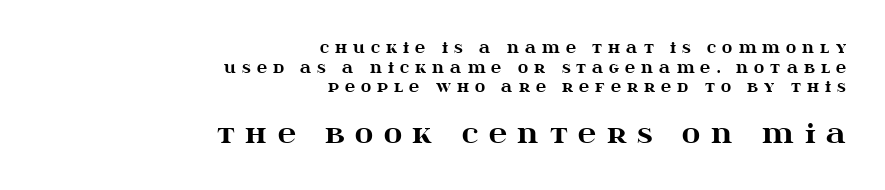
{"italic": "no", "bold": "yes", "underline": "no", "align": "right", "line_spacing": "normal", "line_spacing_ratio": 1.41, "letter_spacing": "wide", "letter_spacing_em": 0.43, "larger_block": "second", "size_ratio": 1.79, "glyph_px": 25}
